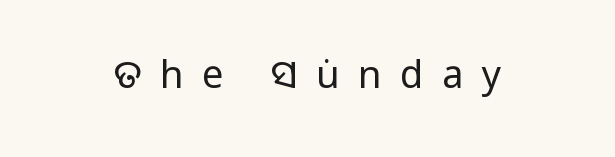
The tracking reads as deliberately expanded to a designer's eye. Weight: not bold — regular or lighter. Posture: straight, roman, zero tilt. Only glyphs here, with clear space below each row. Think of a printed novel: that variable character pitch is what you see here. Observe the absence of serifs on each vertical stroke in this sample.
